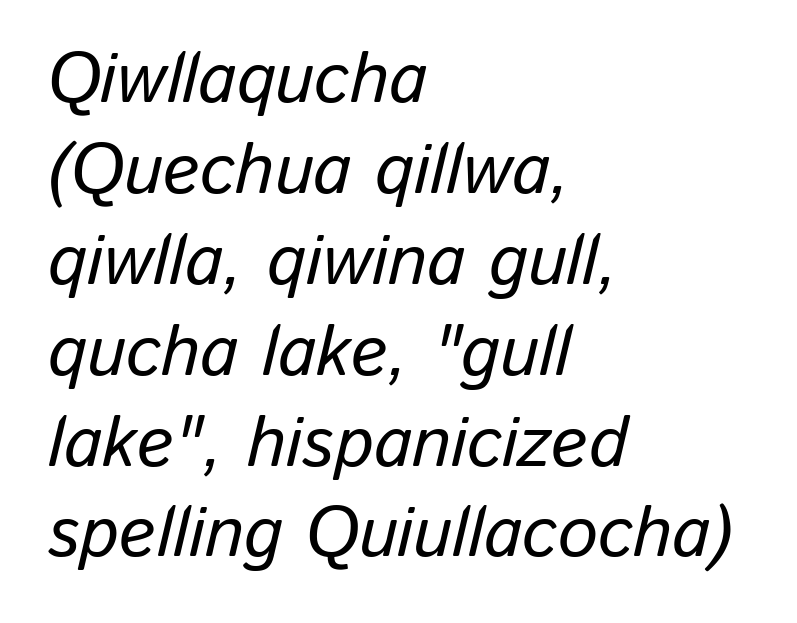
The image shows 71 px text type, italic (leaning right); set left-aligned, normal line spacing (1.28x), normal letter spacing, not underlined; low stroke contrast and a medium x-height.
